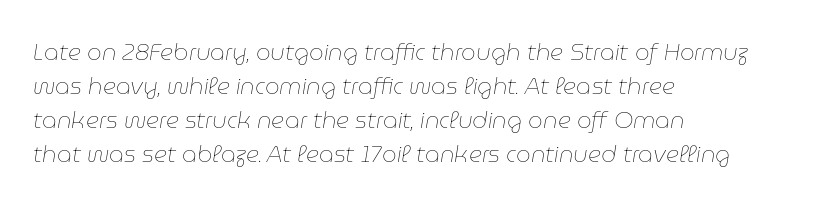
The image shows 23 px text type, italic (leaning right); set left-aligned, normal line spacing (1.48x), normal letter spacing, not underlined.
